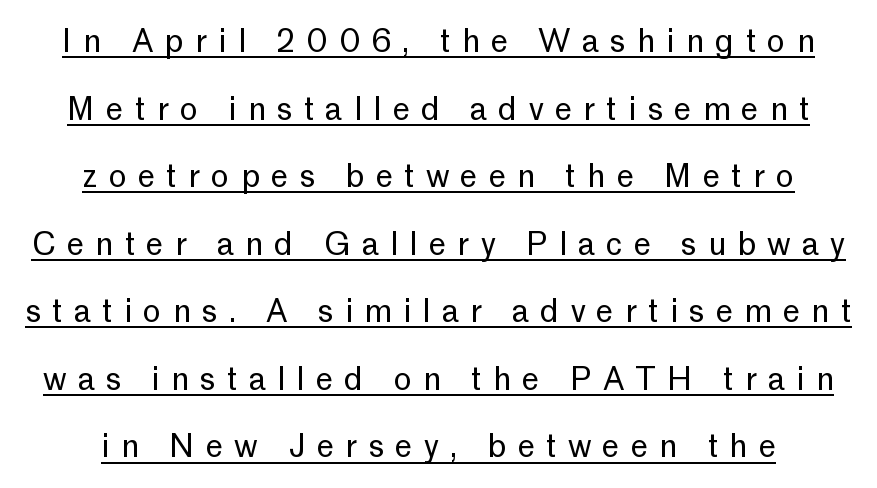
The image shows 31 px regular-weight sans-serif type, upright; set loose line spacing (2.18x), unusually wide letter spacing (+0.36 em), underlined; low stroke contrast and a medium x-height.
